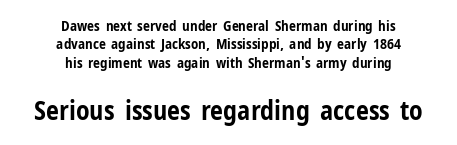
{"italic": "no", "bold": "yes", "underline": "no", "align": "center", "line_spacing": "normal", "line_spacing_ratio": 1.32, "letter_spacing": "normal", "letter_spacing_em": 0.0, "larger_block": "second", "size_ratio": 1.86, "glyph_px": 26}
